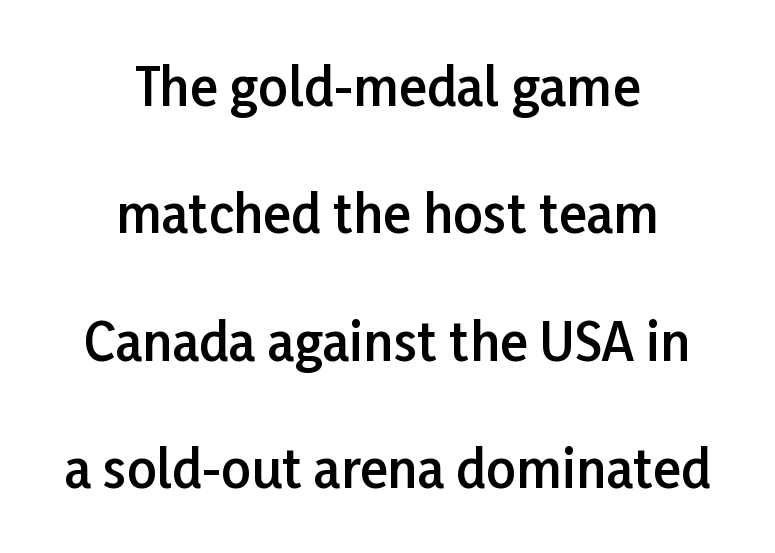
The image shows 52 px semibold sans-serif type, upright; set centered, loose line spacing (2.45x), normal letter spacing, not underlined; low stroke contrast and a medium x-height.
